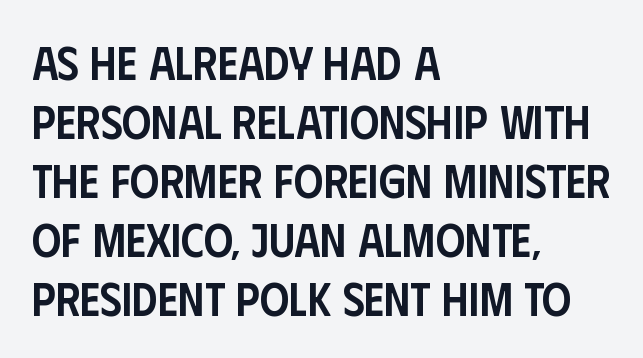
Q: Is the text bold? A: Semi-bold.
Q: Is the text italic (slanted)? A: No, it is upright.
Q: Is the typeface a serif or a sans-serif typeface? A: Sans-serif.
Q: Is the text underlined? A: No.
Q: How is the paragraph aligned? A: Left-aligned.
Q: Is the spacing between letters normal or unusually wide? A: Normal.
Q: Is the spacing between lines tight, normal or loose? A: Normal.
Q: Width (condensed, normal, or wide)? A: Condensed.
Q: Stroke contrast? A: Low.
Q: x-height? A: Large.
Q: Monospaced? A: No.
